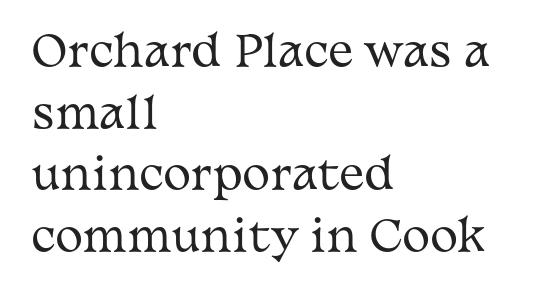
Successive baselines arrive at the customary interval. Bold? No — there's no thickening of the strokes. In CSS terms this would be text-align: left. When letters stand straight like this, we call the style roman or upright.
